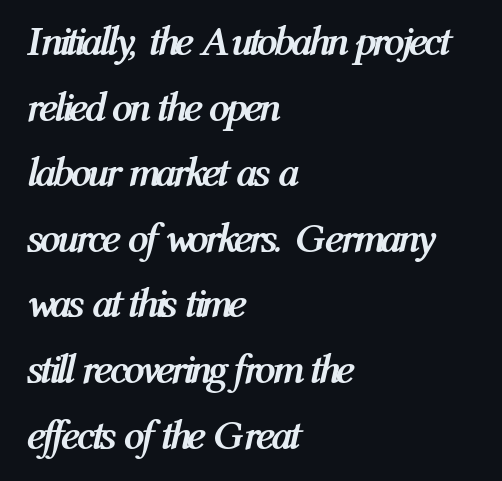
Interline gaps are of average width in this sample. Words appear dense and cohesive because spacing is normal. If you drew a line through each stem, it would be angled. Typographic density is high because the face is bold. Spacing verdict: proportional, widths tailored to each character.
